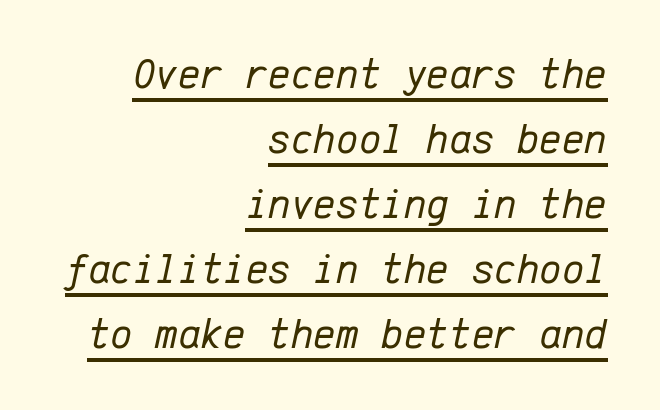
Q: Is the text bold? A: No.
Q: Is the text italic (slanted)? A: Yes, it leans right by about 12 degrees.
Q: Is the text underlined? A: Yes.
Q: How is the paragraph aligned? A: Right-aligned.
Q: Is the spacing between letters normal or unusually wide? A: Normal.
Q: Is the spacing between lines tight, normal or loose? A: Normal.
Q: Width (condensed, normal, or wide)? A: Normal.
Q: Stroke contrast? A: Low.
Q: x-height? A: Medium.
Q: Monospaced? A: Yes.
